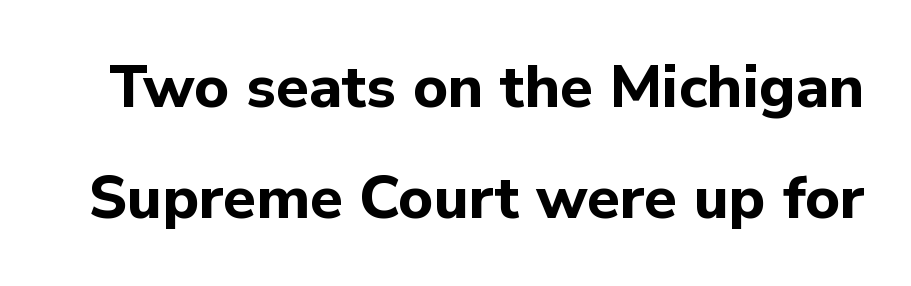
The image shows 60 px bold sans-serif type, upright; set line spacing 1.85x, normal letter spacing, not underlined; low stroke contrast and a medium x-height.
